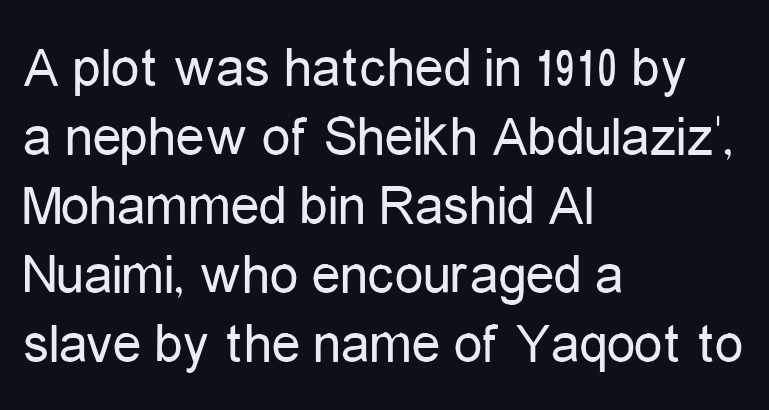
Q: Is the text bold? A: No.
Q: Is the text italic (slanted)? A: No, it is upright.
Q: Is the typeface a serif or a sans-serif typeface? A: Sans-serif.
Q: Is the text underlined? A: No.
Q: How is the paragraph aligned? A: Left-aligned.
Q: Is the spacing between letters normal or unusually wide? A: Normal.
Q: Width (condensed, normal, or wide)? A: Condensed.
Q: Stroke contrast? A: Low.
Q: x-height? A: Medium.
Q: Monospaced? A: No.
